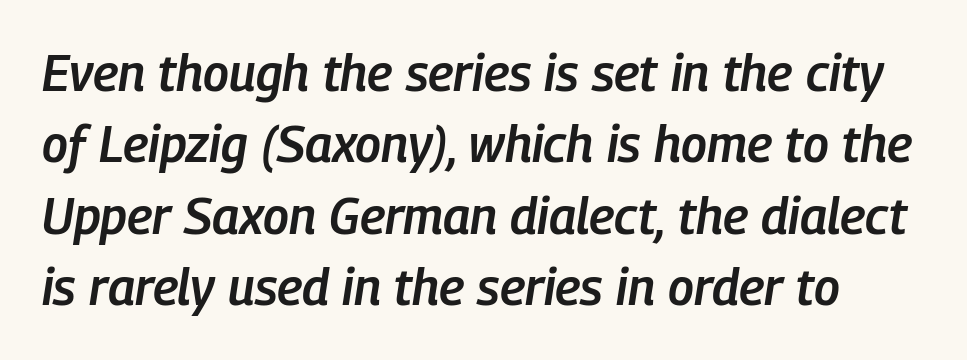
The image shows 50 px semibold, condensed type, italic (leaning right); set normal line spacing (1.43x), normal letter spacing, not underlined; low stroke contrast and a medium x-height.
